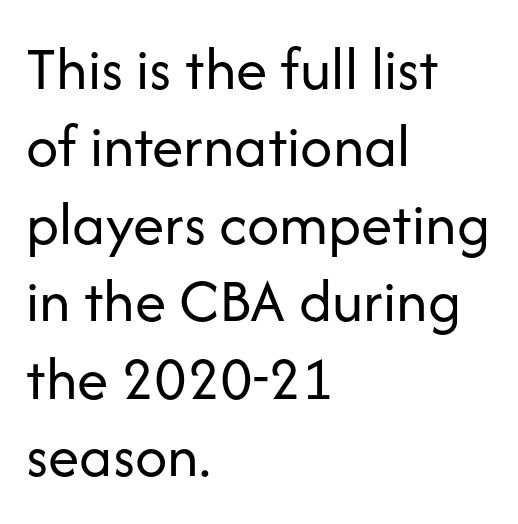
Q: Is the text bold? A: No.
Q: Is the text italic (slanted)? A: No, it is upright.
Q: Is the typeface a serif or a sans-serif typeface? A: Sans-serif.
Q: Is the text underlined? A: No.
Q: How is the paragraph aligned? A: Left-aligned.
Q: Is the spacing between letters normal or unusually wide? A: Normal.
Q: Width (condensed, normal, or wide)? A: Normal.
Q: Stroke contrast? A: Low.
Q: x-height? A: Medium.
Q: Monospaced? A: No.
